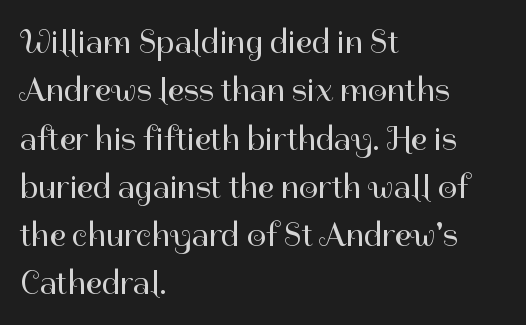
{"serif": "no", "italic": "no", "bold": "no", "weight": "regular", "width": "normal", "stroke_contrast": "high", "x_height": "medium", "monospaced": "no", "underline": "no", "align": "left", "line_spacing": "normal", "line_spacing_ratio": 1.42, "letter_spacing": "normal", "letter_spacing_em": 0.0, "glyph_px": 34}
